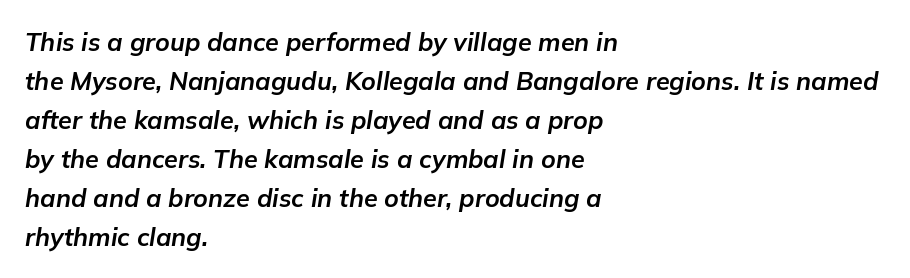
Q: Is the text bold? A: Yes.
Q: Is the text italic (slanted)? A: Yes, it leans right by about 9 degrees.
Q: Is the text underlined? A: No.
Q: How is the paragraph aligned? A: Left-aligned.
Q: Is the spacing between letters normal or unusually wide? A: Normal.
Q: Is the spacing between lines tight, normal or loose? A: Normal.
